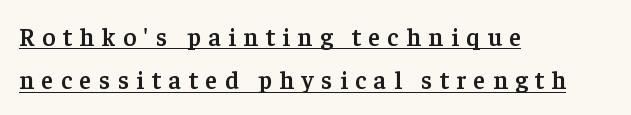
The image shows 25 px text type, upright; set left-aligned, line spacing 1.73x, unusually wide letter spacing (+0.3 em), underlined.
